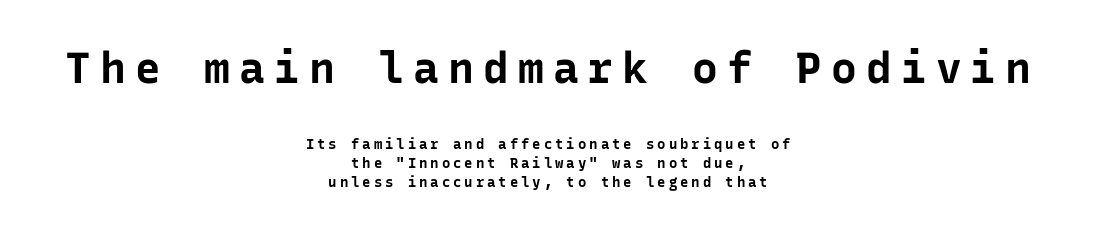
The image shows 43 px bold sans-serif type, upright, monospaced; set centered, normal line spacing (1.36x), unusually wide letter spacing (+0.21 em), not underlined; the first (top) block is 3.07x larger; low stroke contrast and a medium x-height.
